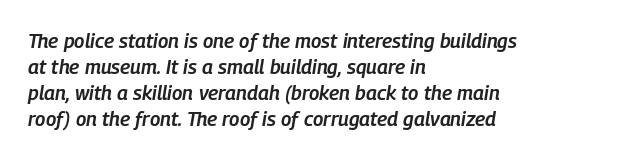
{"italic": "yes", "lean": "right", "slant_degrees": 9, "bold": "semi", "underline": "no", "align": "left", "line_spacing": "normal", "line_spacing_ratio": 1.3, "letter_spacing": "normal", "letter_spacing_em": 0.0, "glyph_px": 20}
